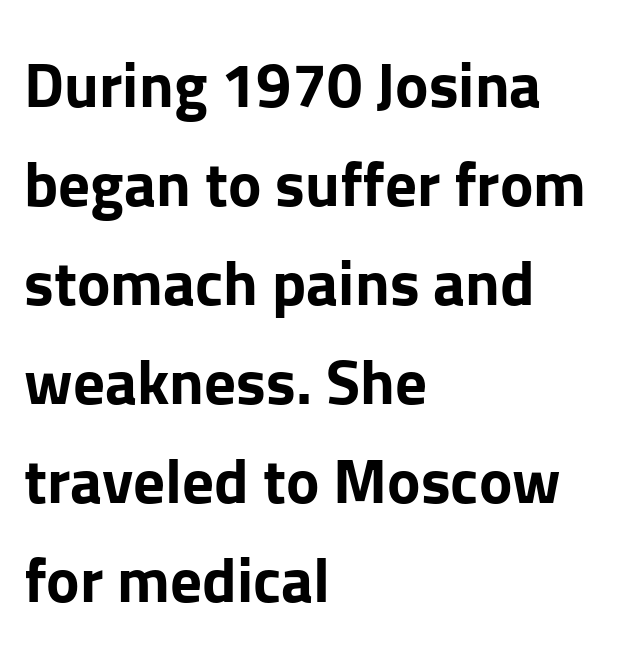
{"serif": "no", "italic": "no", "bold": "yes", "weight": "bold", "width": "normal", "stroke_contrast": "low", "x_height": "medium", "monospaced": "no", "underline": "no", "align": "left", "line_spacing": "normal", "line_spacing_ratio": 1.57, "letter_spacing": "normal", "letter_spacing_em": 0.0, "glyph_px": 63}
